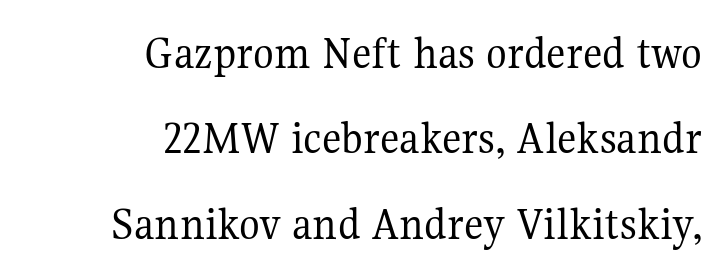
Q: Is the text bold? A: No.
Q: Is the text italic (slanted)? A: No, it is upright.
Q: Is the typeface a serif or a sans-serif typeface? A: Serif.
Q: Is the text underlined? A: No.
Q: How is the paragraph aligned? A: Right-aligned.
Q: Is the spacing between letters normal or unusually wide? A: Normal.
Q: Width (condensed, normal, or wide)? A: Normal.
Q: Stroke contrast? A: Medium.
Q: x-height? A: Medium.
Q: Monospaced? A: No.
